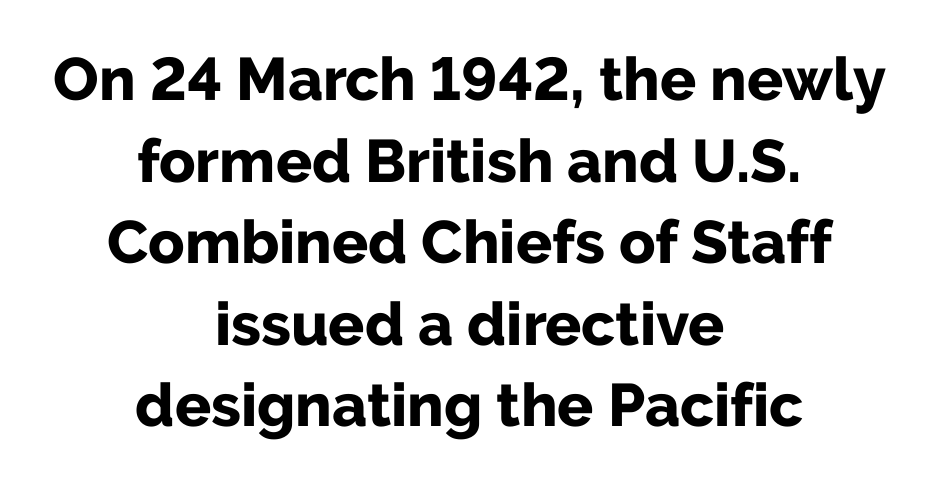
{"serif": "no", "italic": "no", "bold": "yes", "weight": "bold", "width": "normal", "stroke_contrast": "low", "x_height": "medium", "monospaced": "no", "underline": "no", "align": "center", "line_spacing": "normal", "line_spacing_ratio": 1.36, "letter_spacing": "normal", "letter_spacing_em": 0.0, "glyph_px": 60}
